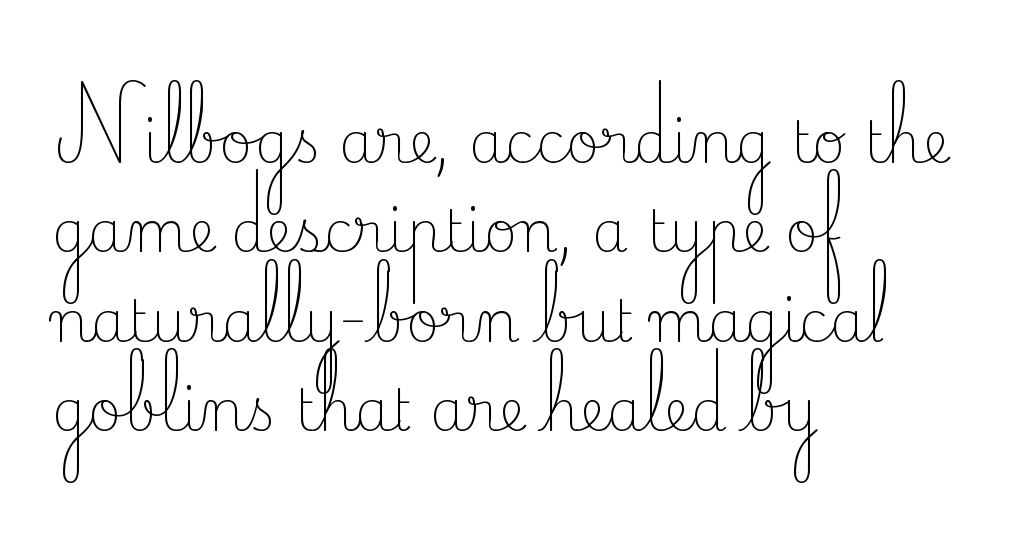
Q: Is the text bold? A: No.
Q: Is the text italic (slanted)? A: No, it is upright.
Q: Is the typeface a serif or a sans-serif typeface? A: Serif.
Q: Is the text underlined? A: No.
Q: How is the paragraph aligned? A: Left-aligned.
Q: Is the spacing between letters normal or unusually wide? A: Normal.
Q: Is the spacing between lines tight, normal or loose? A: Normal.
Q: Width (condensed, normal, or wide)? A: Normal.
Q: Stroke contrast? A: Low.
Q: x-height? A: Small.
Q: Monospaced? A: No.
